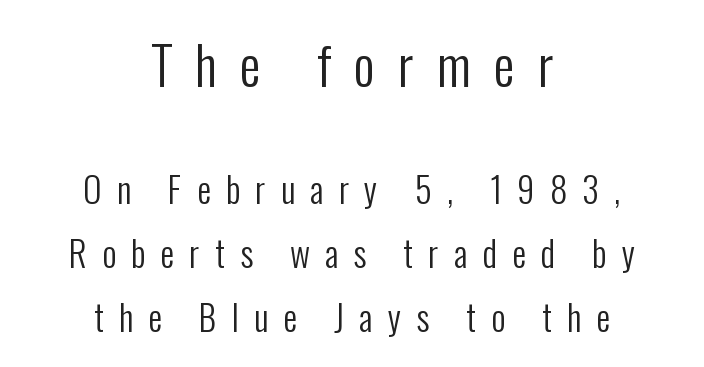
Q: Is the text bold? A: No.
Q: Is the text italic (slanted)? A: No, it is upright.
Q: Is the typeface a serif or a sans-serif typeface? A: Sans-serif.
Q: Is the text underlined? A: No.
Q: How is the paragraph aligned? A: Centered.
Q: Is the spacing between letters normal or unusually wide? A: Unusually wide.
Q: Which block of text is set in a larger size, the first (top) or the second (bottom)? A: The first (top) one.
Q: Width (condensed, normal, or wide)? A: Condensed.
Q: Stroke contrast? A: Low.
Q: x-height? A: Medium.
Q: Monospaced? A: No.
